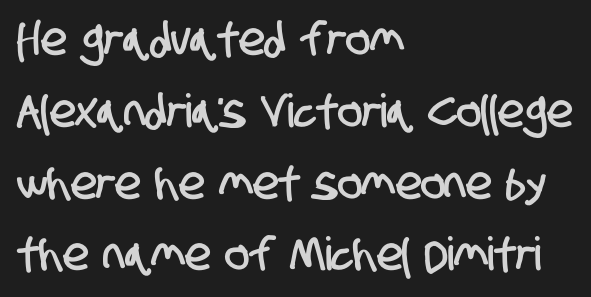
Q: Is the typeface a serif or a sans-serif typeface? A: Sans-serif.
Q: Is the text underlined? A: No.
Q: How is the paragraph aligned? A: Left-aligned.
Q: Is the spacing between letters normal or unusually wide? A: Normal.
Q: Is the spacing between lines tight, normal or loose? A: Normal.
Q: Width (condensed, normal, or wide)? A: Condensed.
Q: Stroke contrast? A: Low.
Q: x-height? A: Large.
Q: Monospaced? A: No.
